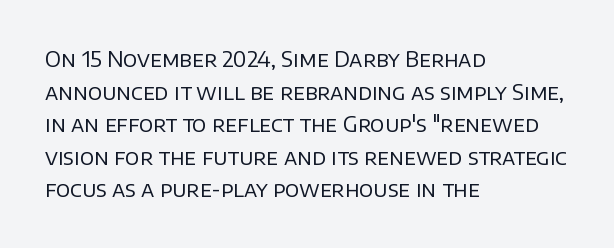
The axis of the letterforms is exactly vertical. Here the glyphs are tracked normally, forming tight word shapes. Descenders hang freely into open space. Line beginnings align vertically; line endings do not. The rows are spaced the way most documents space them.
